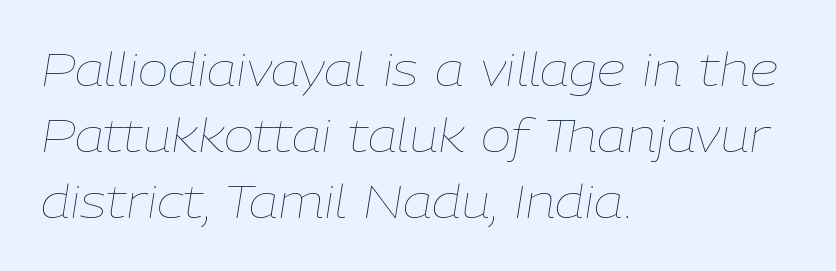
{"italic": "yes", "lean": "right", "slant_degrees": 9, "bold": "no", "weight": "thin", "width": "normal", "stroke_contrast": "low", "x_height": "medium", "monospaced": "no", "underline": "no", "align": "left", "line_spacing": "normal", "line_spacing_ratio": 1.44, "letter_spacing": "normal", "letter_spacing_em": 0.0, "glyph_px": 46}
